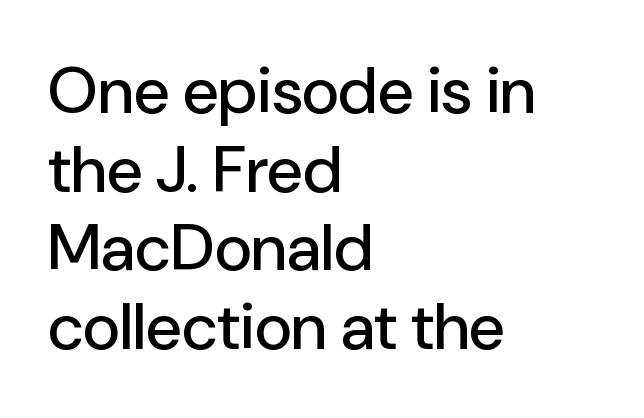
Q: Is the text italic (slanted)? A: No, it is upright.
Q: Is the typeface a serif or a sans-serif typeface? A: Sans-serif.
Q: Is the text underlined? A: No.
Q: How is the paragraph aligned? A: Left-aligned.
Q: Is the spacing between letters normal or unusually wide? A: Normal.
Q: Width (condensed, normal, or wide)? A: Normal.
Q: Stroke contrast? A: Low.
Q: x-height? A: Medium.
Q: Monospaced? A: No.
